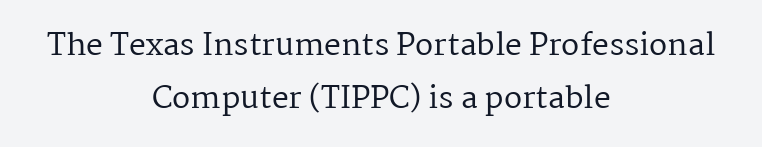
The image shows 30 px regular-weight serif type, upright; set centered, line spacing 1.78x, normal letter spacing, not underlined; medium stroke contrast and a medium x-height.
